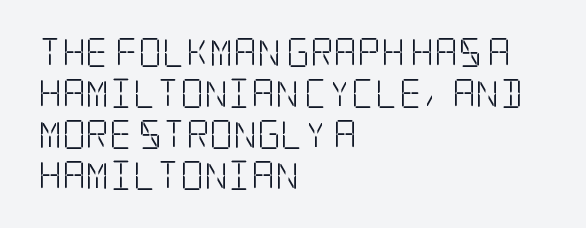
The rendering uses a moderate line-height, typical for paragraphs. Left-aligned paragraph, ragged on the right. Designer's note — italics off, roman on. Summary of weight: not heavy and not bold.
